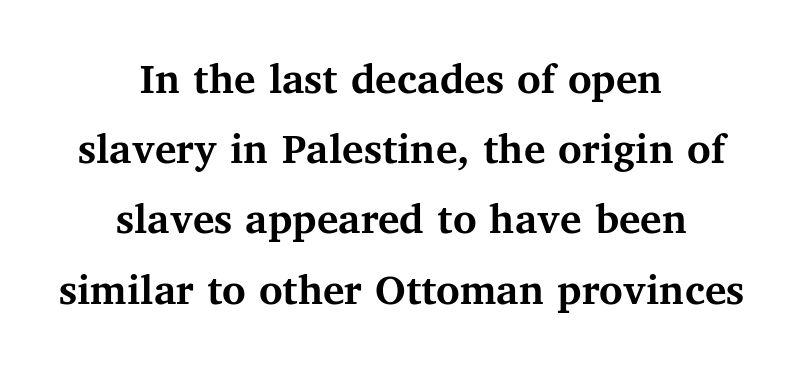
{"serif": "yes", "italic": "no", "bold": "yes", "weight": "semibold", "width": "normal", "stroke_contrast": "medium", "x_height": "medium", "monospaced": "no", "underline": "no", "align": "center", "line_spacing": "normal", "line_spacing_ratio": 1.56, "letter_spacing": "normal", "letter_spacing_em": 0.0, "glyph_px": 45}
